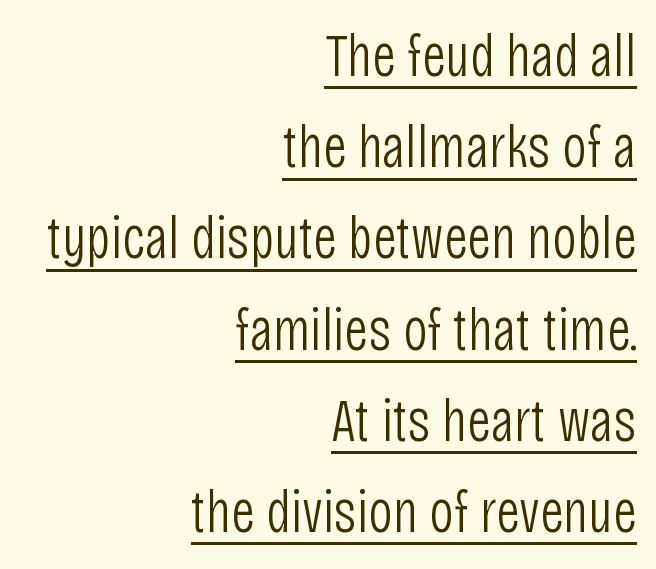
{"serif": "no", "italic": "no", "bold": "no", "weight": "light", "width": "condensed", "stroke_contrast": "low", "x_height": "large", "monospaced": "no", "underline": "yes", "align": "right", "line_spacing": "normal", "line_spacing_ratio": 1.52, "letter_spacing": "normal", "letter_spacing_em": 0.0, "glyph_px": 60}
